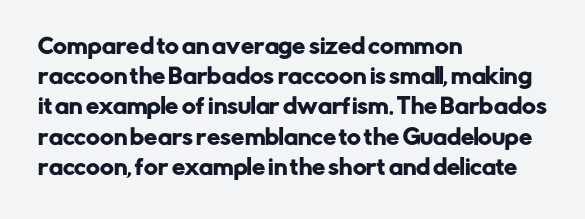
The lines sit at an ordinary, default distance from one another. In terms of posture, this sample is upright. What stands out about the letter spacing? Nothing — it is the standard amount. Leftover space on each line is placed entirely after the last word. Check the space under the baseline: it is left empty.
